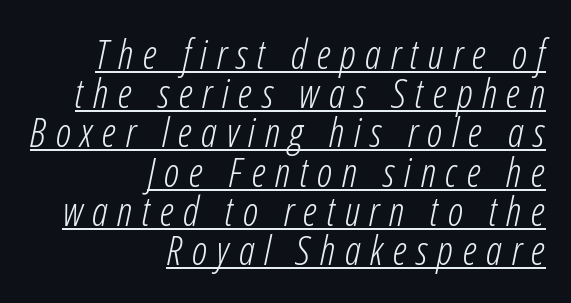
The image shows 40 px light, condensed type, italic (leaning right); set right-aligned, tight line spacing (0.98x), unusually wide letter spacing (+0.24 em), underlined; low stroke contrast and a medium x-height.
